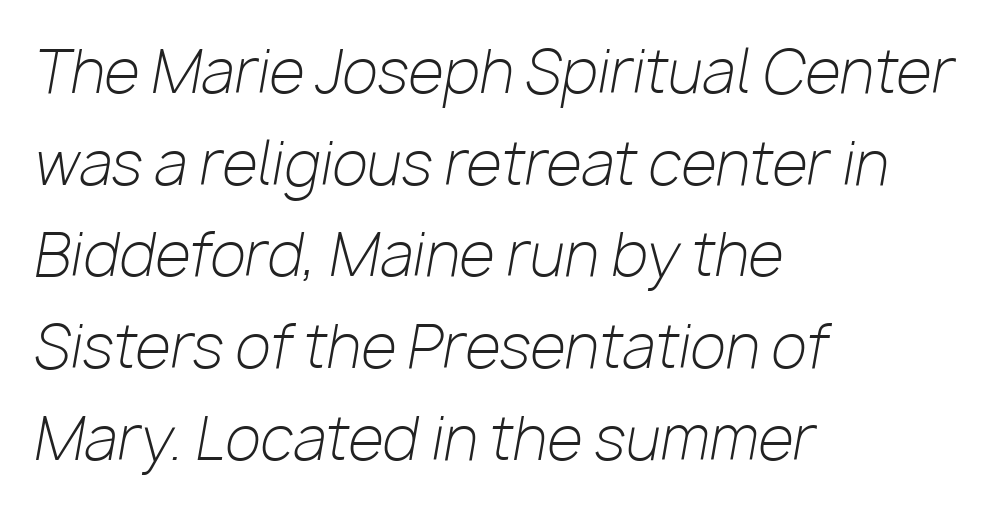
{"italic": "yes", "lean": "right", "slant_degrees": 10, "bold": "no", "weight": "light", "width": "normal", "stroke_contrast": "low", "x_height": "medium", "monospaced": "no", "underline": "no", "align": "left", "line_spacing": "normal", "line_spacing_ratio": 1.58, "letter_spacing": "normal", "letter_spacing_em": 0.0, "glyph_px": 58}
